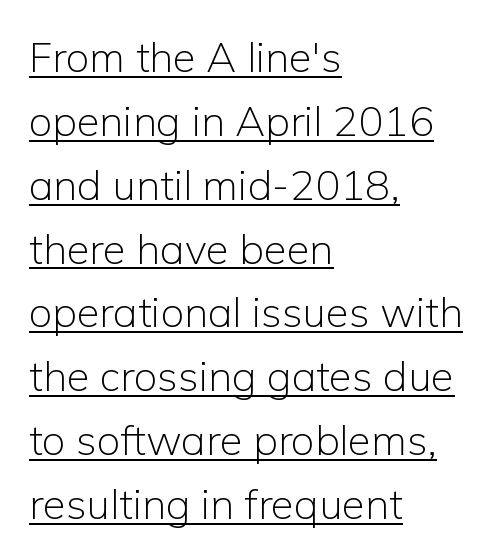
{"serif": "no", "italic": "no", "bold": "no", "weight": "light", "width": "normal", "stroke_contrast": "low", "x_height": "medium", "monospaced": "no", "underline": "yes", "align": "left", "line_spacing": "normal", "line_spacing_ratio": 1.52, "letter_spacing": "normal", "letter_spacing_em": 0.0, "glyph_px": 42}
